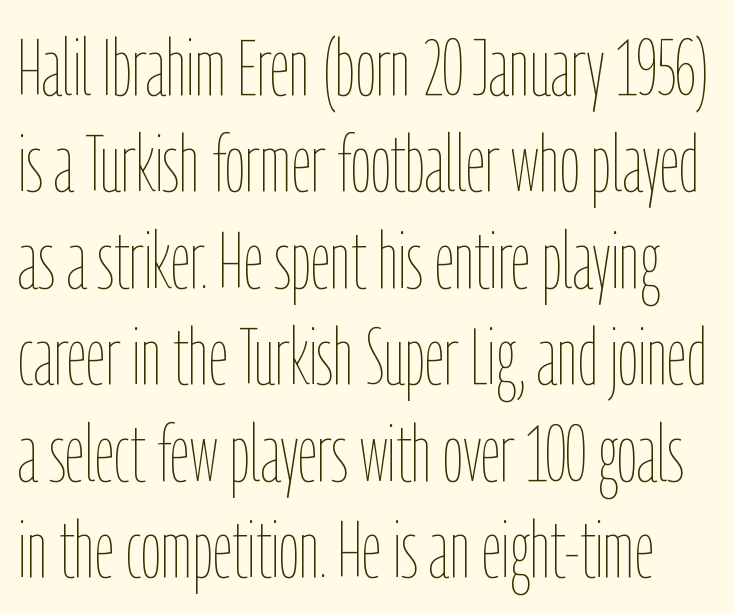
Tall strokes in this sample are plumb rather than angled. This is not heavy type; no bold has been used. The face used here is proportionally spaced, like ordinary book or web type. The zone under the glyphs is completely vacant. Each word holds together tightly as a unit, with standard inter-letter gaps.
